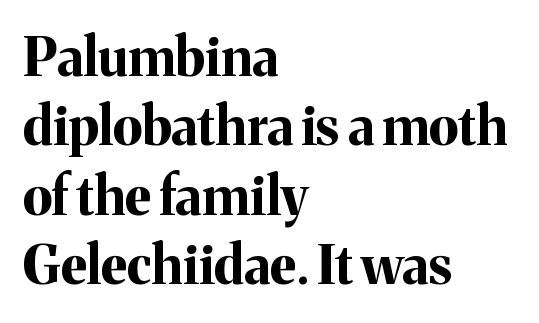
The image shows 53 px bold serif type, upright; set left-aligned, normal line spacing (1.31x), normal letter spacing, not underlined; medium stroke contrast and a medium x-height.
